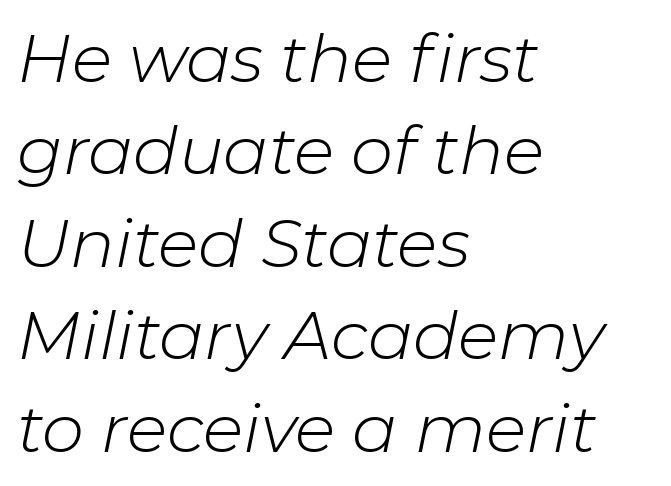
Students, note that the glyphs here touch the page at normal intervals. Line spacing here is normal. Caption: face not bold, strokes unweighted. Type without underlining. Slant detected: the letters are inclined.
